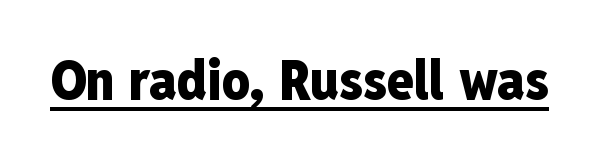
{"serif": "no", "italic": "no", "bold": "yes", "weight": "heavy", "width": "condensed", "stroke_contrast": "low", "x_height": "medium", "monospaced": "no", "underline": "yes", "letter_spacing": "normal", "letter_spacing_em": 0.0, "glyph_px": 55}
